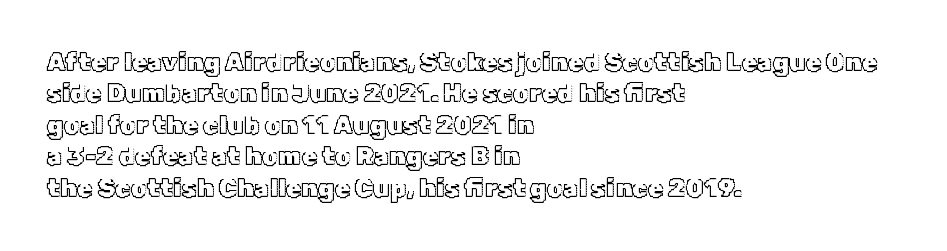
The image shows 25 px text type, upright; set left-aligned, normal line spacing (1.26x), normal letter spacing, not underlined.
